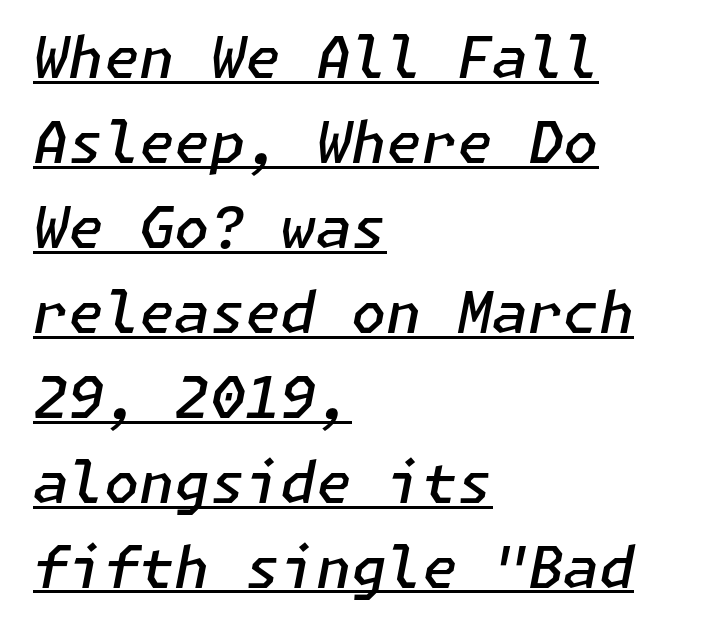
Q: Is the text bold? A: Semi-bold.
Q: Is the text italic (slanted)? A: Yes, it leans right by about 11 degrees.
Q: Is the text underlined? A: Yes.
Q: How is the paragraph aligned? A: Left-aligned.
Q: Is the spacing between letters normal or unusually wide? A: Normal.
Q: Is the spacing between lines tight, normal or loose? A: Normal.
Q: Width (condensed, normal, or wide)? A: Normal.
Q: Stroke contrast? A: Low.
Q: x-height? A: Medium.
